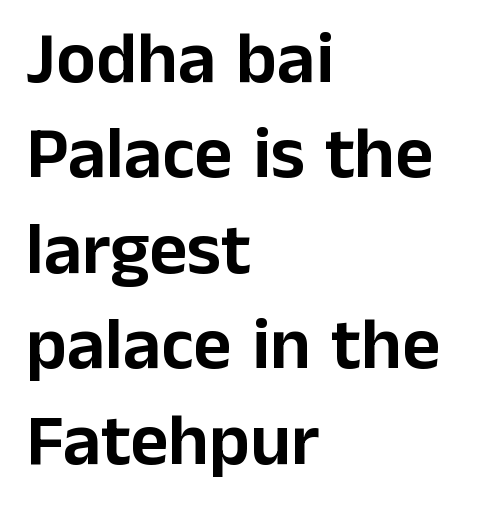
Nothing unusual about the tracking: characters are spaced as the font intends. These lines are rendered in a variable-pitch font. Unlike italic type, these characters show no tilt at all. These lines sit exactly where default settings would place them. A sans-serif font was chosen for this passage.
